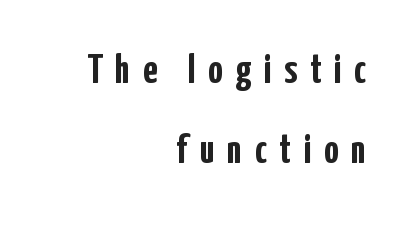
The image shows 41 px semibold, condensed sans-serif type, upright; set right-aligned, loose line spacing (1.96x), unusually wide letter spacing (+0.31 em), not underlined; low stroke contrast and a medium x-height.
